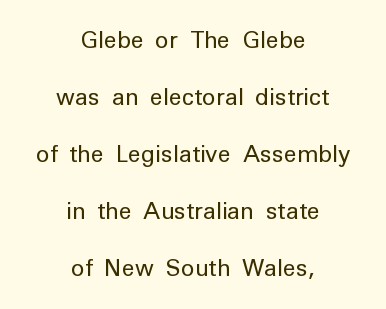
These lines were composed using upright roman letters. No word sits above an underline. The whitespace from short lines is split evenly between both sides. Tracking here is standard; glyphs follow each other at the usual distance.
